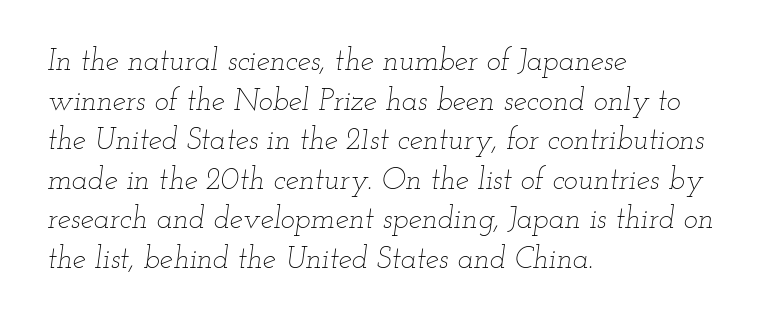
{"italic": "yes", "lean": "right", "slant_degrees": 12, "bold": "no", "weight": "thin", "width": "wide", "stroke_contrast": "low", "x_height": "small", "monospaced": "no", "underline": "no", "align": "left", "line_spacing": "normal", "line_spacing_ratio": 1.32, "letter_spacing": "normal", "letter_spacing_em": 0.0, "glyph_px": 30}
